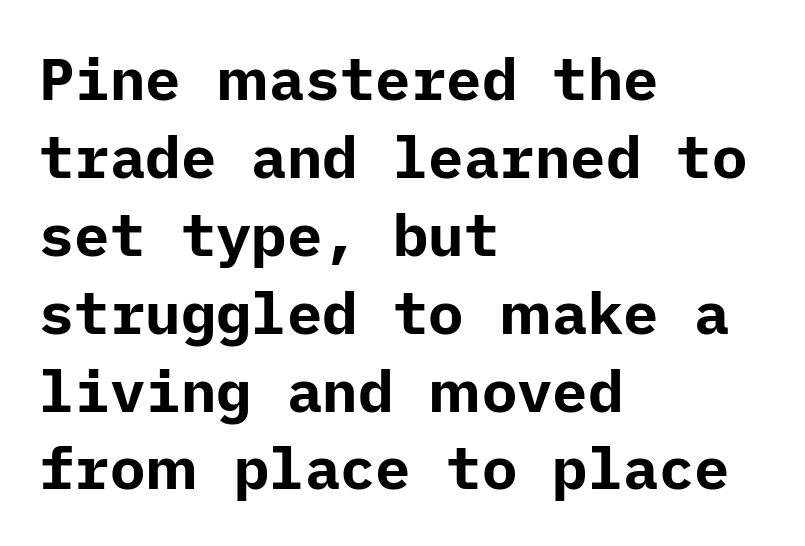
The image shows 59 px bold sans-serif type, upright; set left-aligned, normal line spacing (1.32x), normal letter spacing, not underlined; low stroke contrast and a medium x-height.
